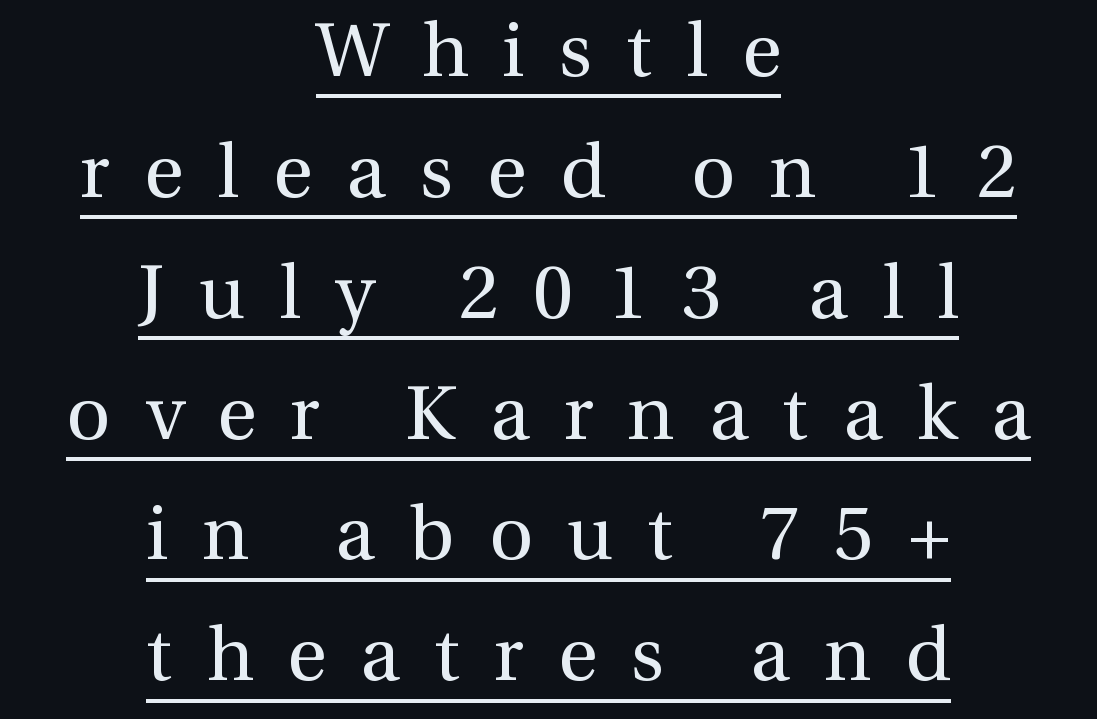
{"serif": "yes", "italic": "no", "bold": "no", "weight": "regular", "width": "normal", "x_height": "medium", "monospaced": "no", "underline": "yes", "align": "center", "line_spacing": "normal", "line_spacing_ratio": 1.59, "letter_spacing": "wide", "letter_spacing_em": 0.45, "glyph_px": 76}
